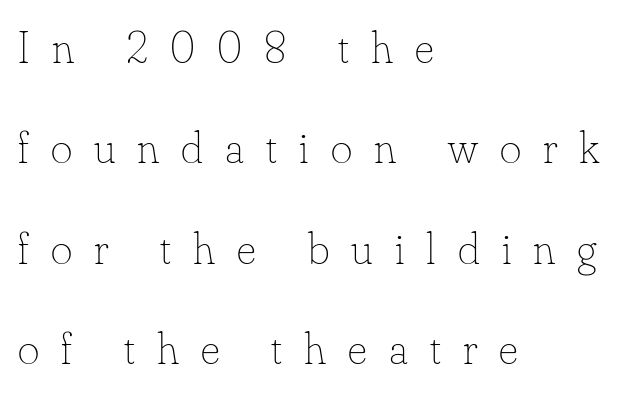
Q: Is the text bold? A: No.
Q: Is the text italic (slanted)? A: No, it is upright.
Q: Is the text underlined? A: No.
Q: How is the paragraph aligned? A: Left-aligned.
Q: Is the spacing between letters normal or unusually wide? A: Unusually wide.
Q: Is the spacing between lines tight, normal or loose? A: Loose.
Q: Width (condensed, normal, or wide)? A: Normal.
Q: Stroke contrast? A: Low.
Q: x-height? A: Small.
Q: Monospaced? A: No.
